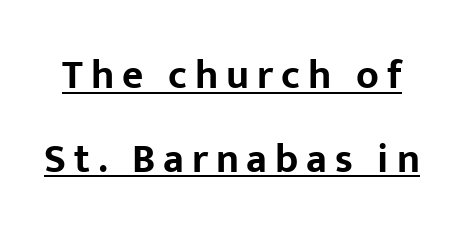
Students, observe the line beneath the letters — that is underlining. The typography opts for an upright posture over an oblique one. Line spacing here is loose. The face used here is proportionally spaced, like ordinary book or web type. Letterform terminals end flat and unadorned throughout the passage. Chunky letters — that's bold for sure.
